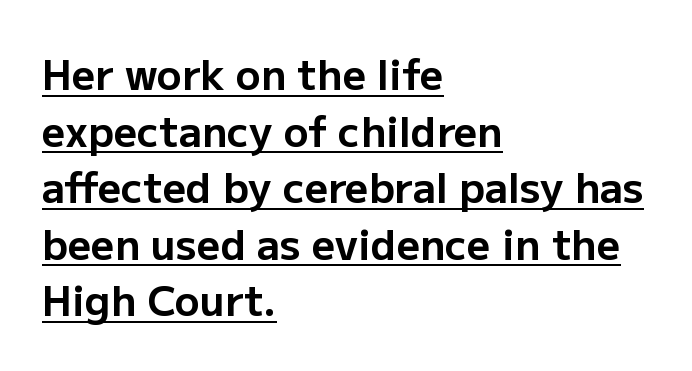
The image shows 41 px bold sans-serif type, upright; set left-aligned, normal line spacing (1.38x), normal letter spacing, underlined; low stroke contrast and a medium x-height.
